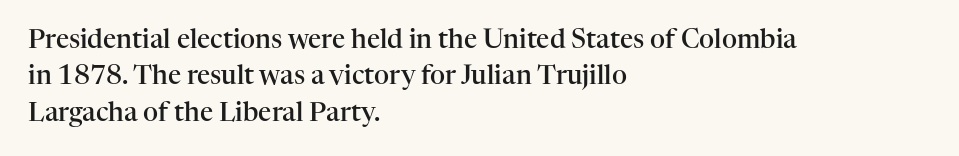
Each glyph is drawn with semibold strokes, heavier than normal yet not fully bold. Each word holds together tightly as a unit, with standard inter-letter gaps. These lines sit exactly where default settings would place them. Every row of glyphs begins at an identical x-position on the left.
